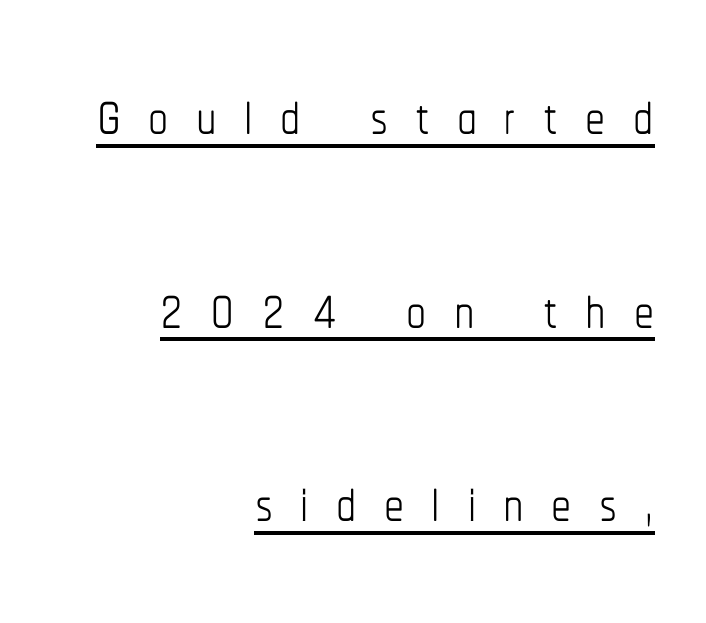
The image shows 80 px thin, condensed type, upright; set right-aligned, loose line spacing (2.42x), unusually wide letter spacing (+0.34 em), underlined; low stroke contrast and a medium x-height.
